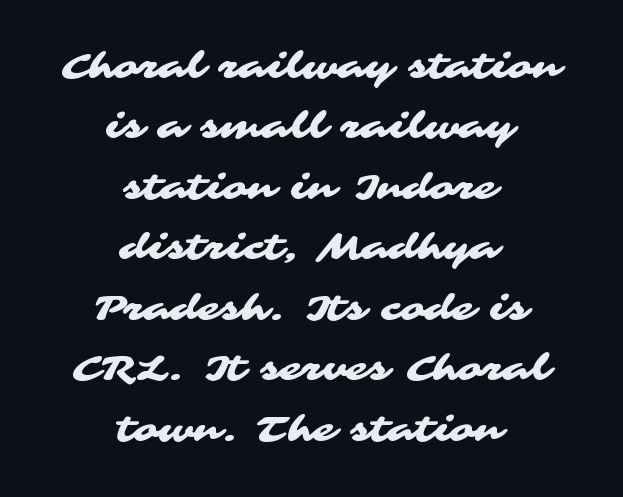
The image shows 36 px wide sans-serif type; set centered, normal line spacing (1.68x), normal letter spacing, not underlined; medium stroke contrast and a medium x-height.
